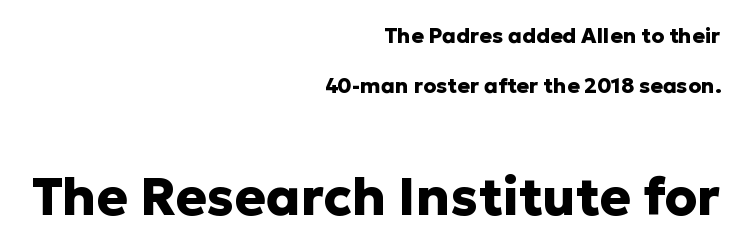
Teacher's note: observe the even right margin — that is flush-right alignment. Descender tails drop into unmarked territory. Whoever set this chose breathing room over compactness in the vertical rhythm. Short note: letters normally spaced. The rendering shows plain stroke endings on the letterforms — a sans-serif design.
